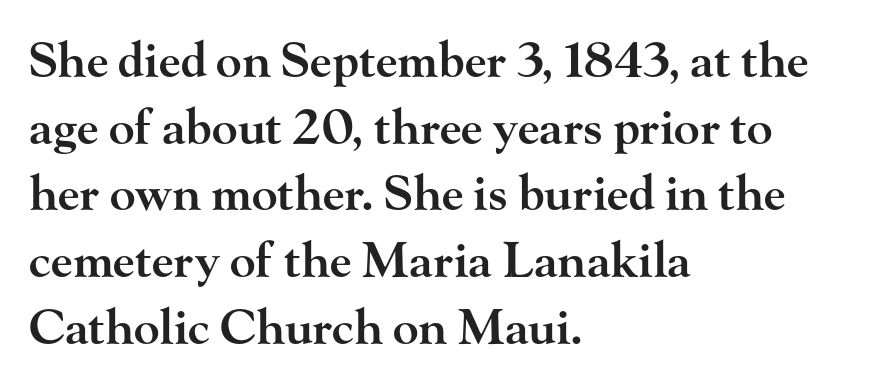
The baseline area is clear. Glyph-to-glyph distance matches everyday printed text. Each letter keeps its own natural width here, so spacing adapts to shape. Vertical strokes here are truly vertical. The passage shown stacks its lines at a standard gap. The rendering anchors every line to the left-hand side.
